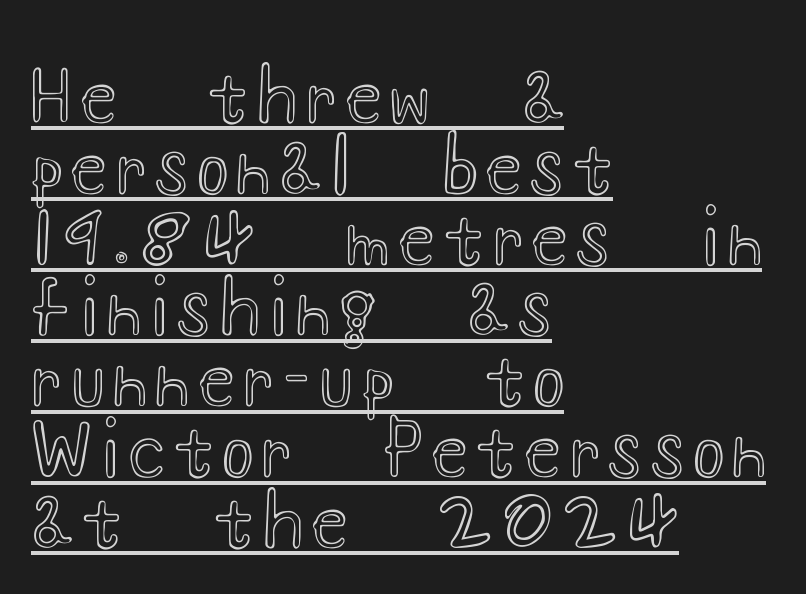
{"italic": "no", "width": "wide", "x_height": "small", "monospaced": "no", "underline": "yes", "align": "left", "line_spacing": "tight", "line_spacing_ratio": 0.97, "glyph_px": 73}
